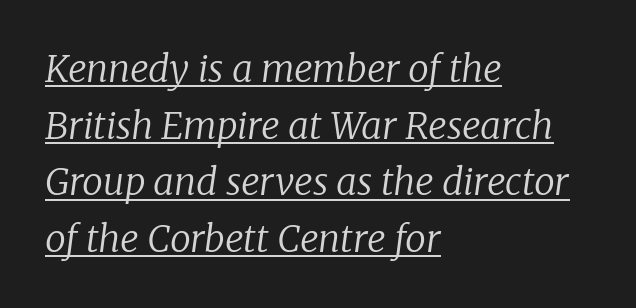
Q: Is the text bold? A: No.
Q: Is the text italic (slanted)? A: Yes, it leans right by about 8 degrees.
Q: Is the typeface a serif or a sans-serif typeface? A: Serif.
Q: Is the text underlined? A: Yes.
Q: How is the paragraph aligned? A: Left-aligned.
Q: Is the spacing between letters normal or unusually wide? A: Normal.
Q: Is the spacing between lines tight, normal or loose? A: Normal.
Q: Width (condensed, normal, or wide)? A: Normal.
Q: Stroke contrast? A: Low.
Q: x-height? A: Medium.
Q: Monospaced? A: No.
